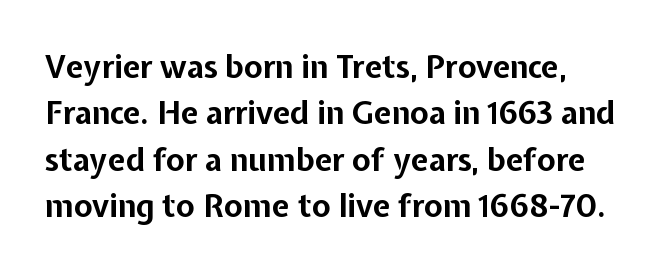
Character widths vary here, with narrow letters taking less room than wide ones. The rendering anchors every line to the left-hand side. Thick stems and heavy bowls — unmistakably bold. This is roman type, the default non-slanted kind. Unmarked baselines from the first word to the last. Regarding serifs, this sample does without them.
